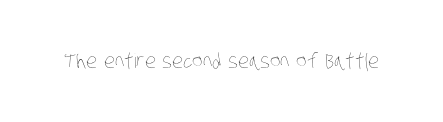
Q: Is the text bold? A: No.
Q: Is the text underlined? A: No.
Q: Is the spacing between letters normal or unusually wide? A: Normal.
